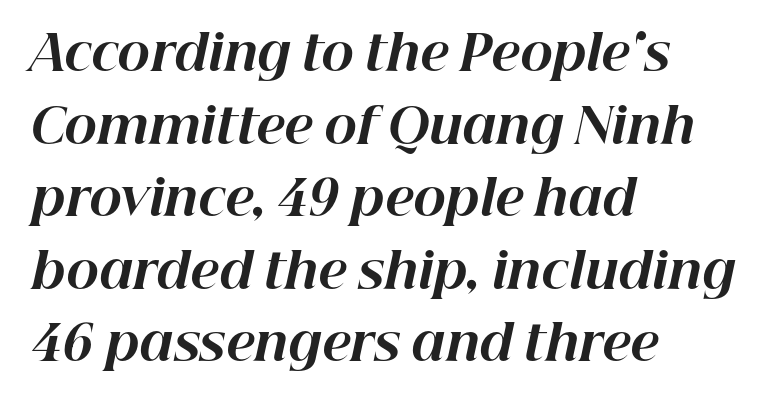
The image shows 49 px bold type, italic (leaning right); set left-aligned, normal line spacing (1.48x), normal letter spacing, not underlined; high stroke contrast and a medium x-height.
